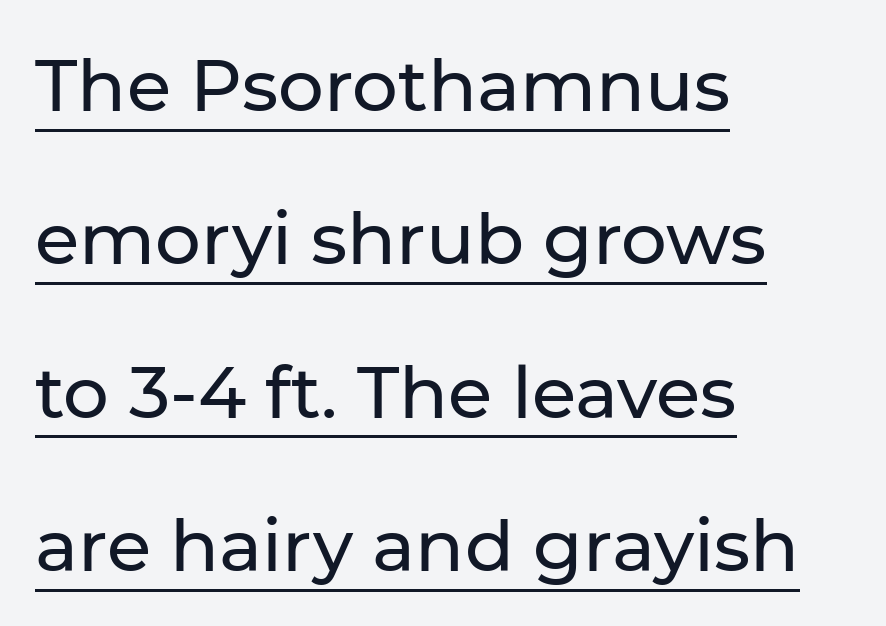
The face used here is rendered with its standard letterfit. Layout note: lines flush left. Regarding leading, the lines here are spaced well apart. The lettering is marked with a stroke running underneath it.
